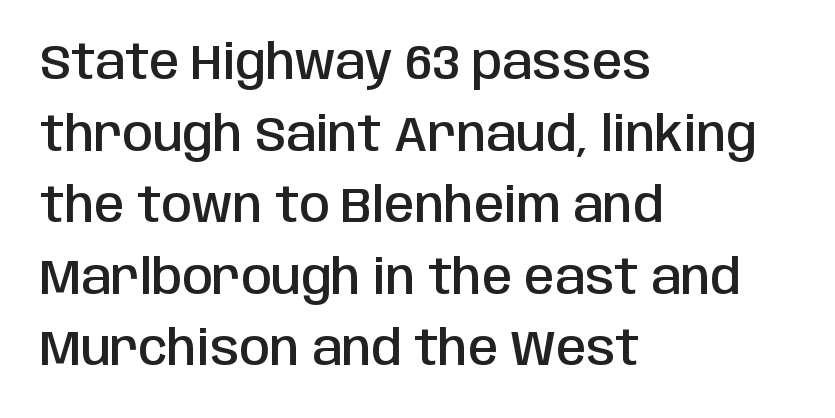
{"serif": "no", "italic": "no", "bold": "semi", "weight": "semibold", "width": "condensed", "stroke_contrast": "low", "x_height": "large", "monospaced": "no", "underline": "no", "align": "left", "line_spacing": "normal", "line_spacing_ratio": 1.46, "letter_spacing": "normal", "letter_spacing_em": 0.0, "glyph_px": 49}
